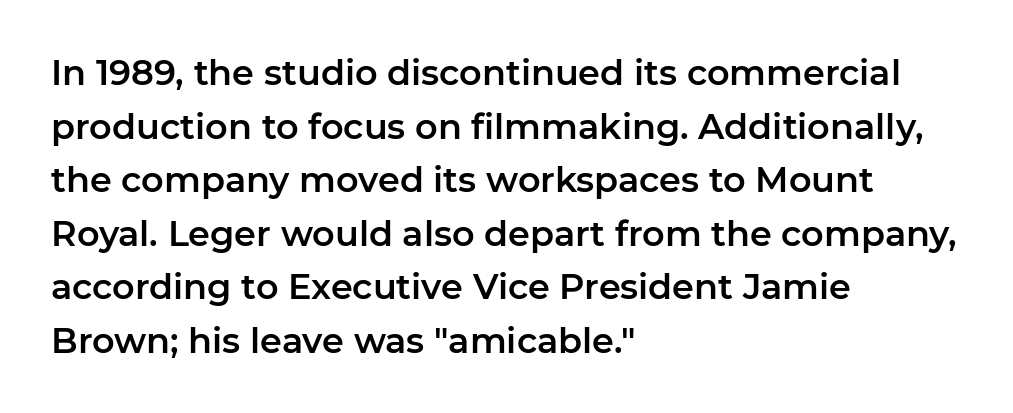
{"serif": "no", "italic": "no", "width": "normal", "stroke_contrast": "low", "x_height": "medium", "monospaced": "no", "underline": "no", "align": "left", "line_spacing": "normal", "line_spacing_ratio": 1.53, "letter_spacing": "normal", "letter_spacing_em": 0.0, "glyph_px": 35}
